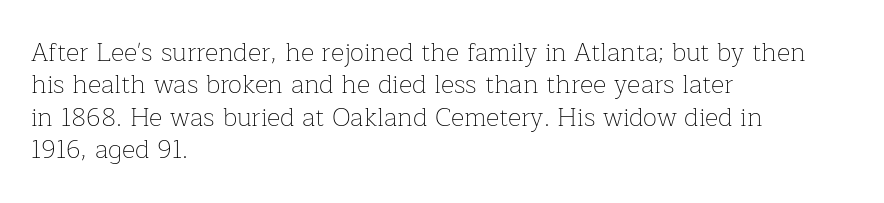
Q: Is the text bold? A: No.
Q: Is the text italic (slanted)? A: No, it is upright.
Q: Is the text underlined? A: No.
Q: How is the paragraph aligned? A: Left-aligned.
Q: Is the spacing between letters normal or unusually wide? A: Normal.
Q: Is the spacing between lines tight, normal or loose? A: Normal.
